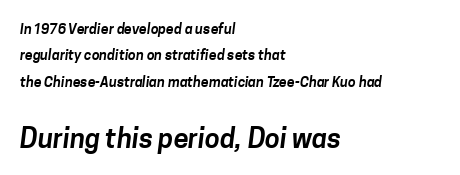
{"underline": "no", "align": "left", "line_spacing_ratio": 1.88, "letter_spacing": "normal", "letter_spacing_em": 0.0, "larger_block": "second", "size_ratio": 1.93, "glyph_px": 27}
